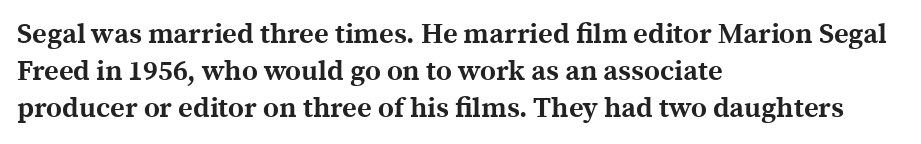
The lines are quadded left. Bare-footed words on every line. Look at the bottom of the vertical strokes: they flare into serifs here. The typography opts for an upright posture over an oblique one.
